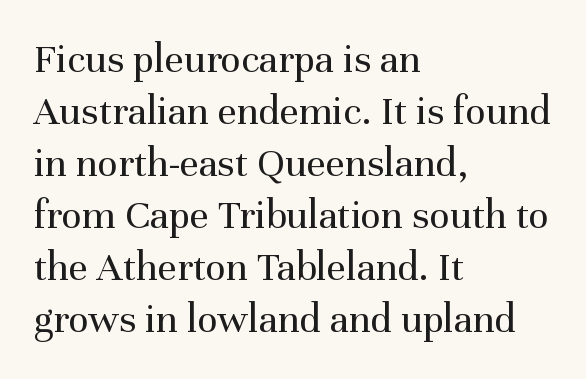
Quick note: not italic, upright. To sum up the face: it has serifs. The setting favours the left margin, as ordinary paragraphs usually do. Spacing between characters is what you'd get straight out of the box. Is this a fixed-width face? No — the glyphs have proportional, varying widths. Unbolded letterforms with no extra heft.
